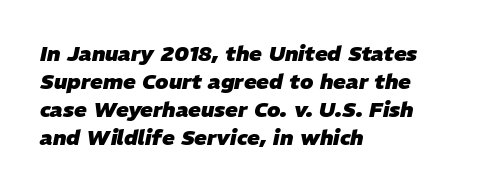
The image shows 21 px bold type, italic (leaning right); set left-aligned, normal line spacing (1.33x), normal letter spacing, not underlined.
